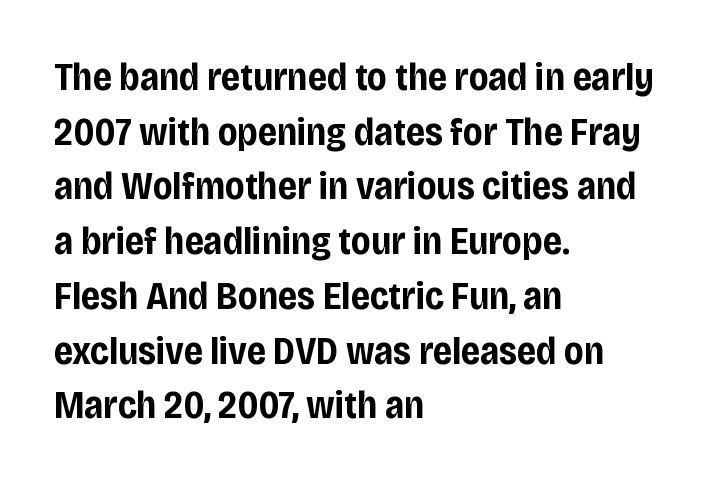
The sample has been set heavy, in full bold. Each line starts at the same left margin while the right side varies. Students, note that the glyphs here touch the page at normal intervals. Unlike italic type, these characters show no tilt at all. These lines are composed in type without serifs. The space beneath each line is pristine and unruled.
